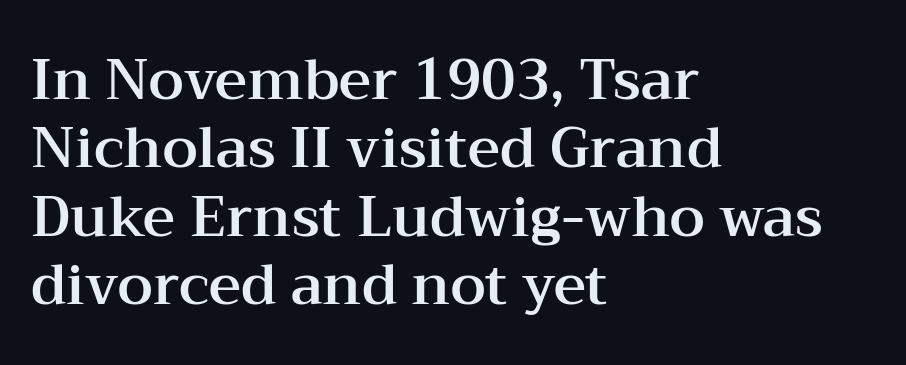
Q: Is the text italic (slanted)? A: No, it is upright.
Q: Is the typeface a serif or a sans-serif typeface? A: Serif.
Q: Is the text underlined? A: No.
Q: How is the paragraph aligned? A: Left-aligned.
Q: Is the spacing between letters normal or unusually wide? A: Normal.
Q: Width (condensed, normal, or wide)? A: Wide.
Q: Stroke contrast? A: Medium.
Q: x-height? A: Medium.
Q: Monospaced? A: No.
